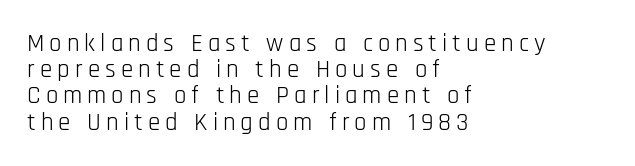
The gaps between neighbouring characters are conspicuously large. The letterforms sit at book weight or below. Baseline-to-baseline distance is barely more than the letter height. Ascenders rise straight up at ninety degrees.
